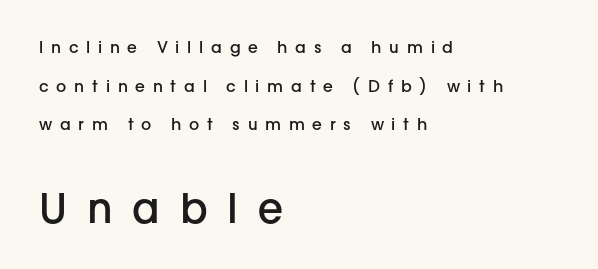
Q: Is the text bold? A: Semi-bold.
Q: Is the text italic (slanted)? A: No, it is upright.
Q: Is the typeface a serif or a sans-serif typeface? A: Sans-serif.
Q: Is the text underlined? A: No.
Q: How is the paragraph aligned? A: Left-aligned.
Q: Is the spacing between letters normal or unusually wide? A: Unusually wide.
Q: Is the spacing between lines tight, normal or loose? A: Loose.
Q: Which block of text is set in a larger size, the first (top) or the second (bottom)? A: The second (bottom) one.
Q: Width (condensed, normal, or wide)? A: Normal.
Q: Stroke contrast? A: Low.
Q: x-height? A: Medium.
Q: Monospaced? A: No.
